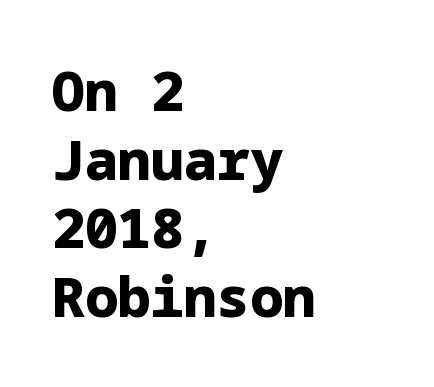
The image shows 55 px heavy sans-serif type, upright; set left-aligned, normal line spacing (1.25x), normal letter spacing, not underlined; low stroke contrast and a medium x-height.
